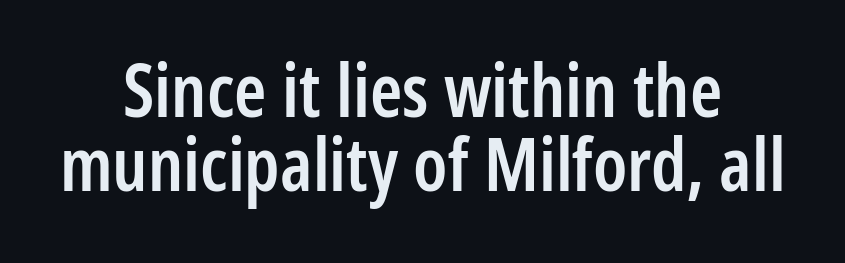
Q: Is the text bold? A: Semi-bold.
Q: Is the text italic (slanted)? A: No, it is upright.
Q: Is the typeface a serif or a sans-serif typeface? A: Sans-serif.
Q: Is the text underlined? A: No.
Q: How is the paragraph aligned? A: Centered.
Q: Is the spacing between letters normal or unusually wide? A: Normal.
Q: Is the spacing between lines tight, normal or loose? A: Tight.
Q: Width (condensed, normal, or wide)? A: Condensed.
Q: Stroke contrast? A: Low.
Q: x-height? A: Medium.
Q: Monospaced? A: No.
